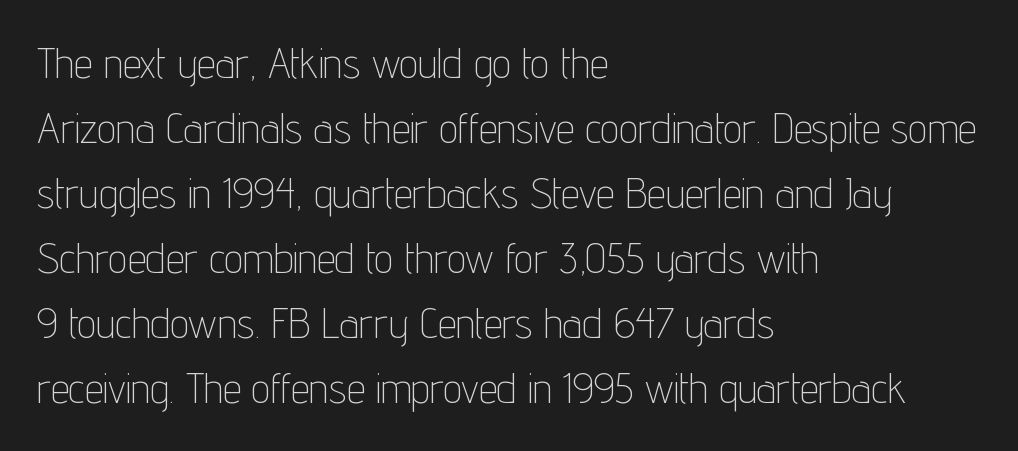
{"serif": "no", "italic": "no", "bold": "no", "weight": "thin", "width": "condensed", "stroke_contrast": "low", "x_height": "medium", "monospaced": "no", "underline": "no", "align": "left", "line_spacing": "normal", "line_spacing_ratio": 1.55, "letter_spacing": "normal", "letter_spacing_em": 0.0, "glyph_px": 42}
